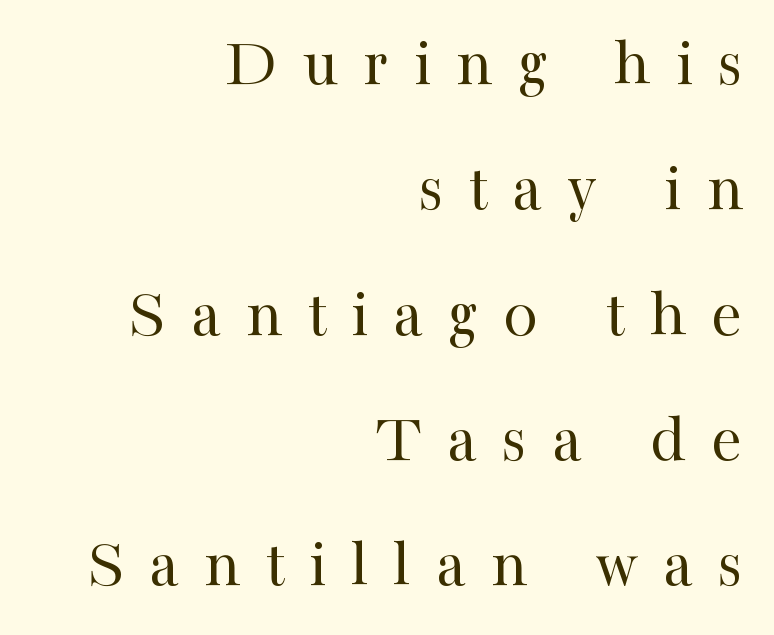
The image shows 70 px regular-weight serif type, upright; set right-aligned, line spacing 1.79x, unusually wide letter spacing (+0.36 em), not underlined; high stroke contrast and a medium x-height.
